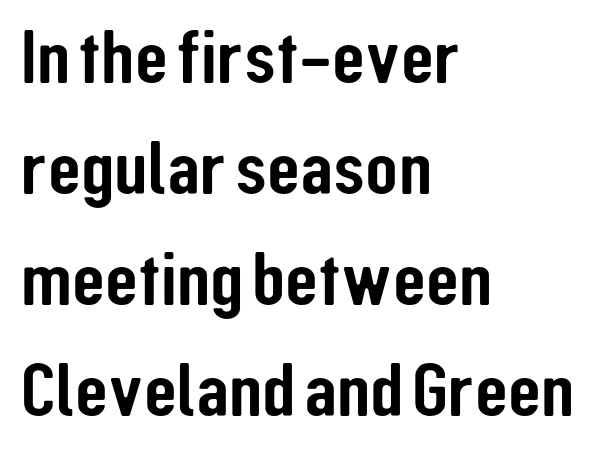
Q: Is the text italic (slanted)? A: No, it is upright.
Q: Is the typeface a serif or a sans-serif typeface? A: Sans-serif.
Q: Is the text underlined? A: No.
Q: How is the paragraph aligned? A: Left-aligned.
Q: Is the spacing between letters normal or unusually wide? A: Normal.
Q: Is the spacing between lines tight, normal or loose? A: Normal.
Q: Width (condensed, normal, or wide)? A: Condensed.
Q: Stroke contrast? A: Low.
Q: x-height? A: Medium.
Q: Monospaced? A: No.
